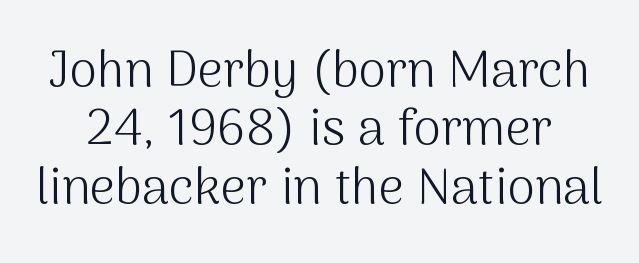
The type is set solid horizontally, with unmodified tracking. Proportional: the letters do not fall into vertical columns. You can tell it's not italic because the verticals are truly vertical. No feet cap the strokes, marking this as sans-serif type. Unbolded letterforms with no extra heft. Honestly, there is no underline to notice here at all.
